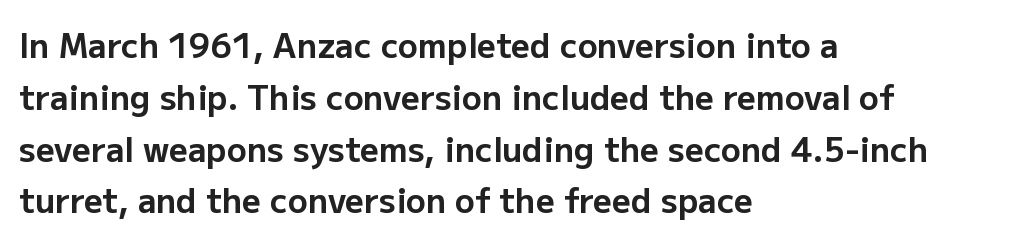
Q: Is the text bold? A: Yes.
Q: Is the text italic (slanted)? A: No, it is upright.
Q: Is the typeface a serif or a sans-serif typeface? A: Sans-serif.
Q: Is the text underlined? A: No.
Q: How is the paragraph aligned? A: Left-aligned.
Q: Is the spacing between letters normal or unusually wide? A: Normal.
Q: Is the spacing between lines tight, normal or loose? A: Normal.
Q: Width (condensed, normal, or wide)? A: Normal.
Q: Stroke contrast? A: Low.
Q: x-height? A: Medium.
Q: Monospaced? A: No.
